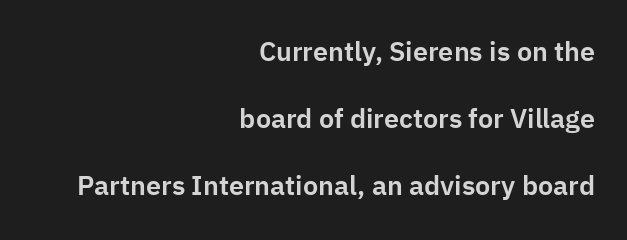
The image shows 27 px text type, upright; set right-aligned, loose line spacing (2.48x), normal letter spacing, not underlined.
